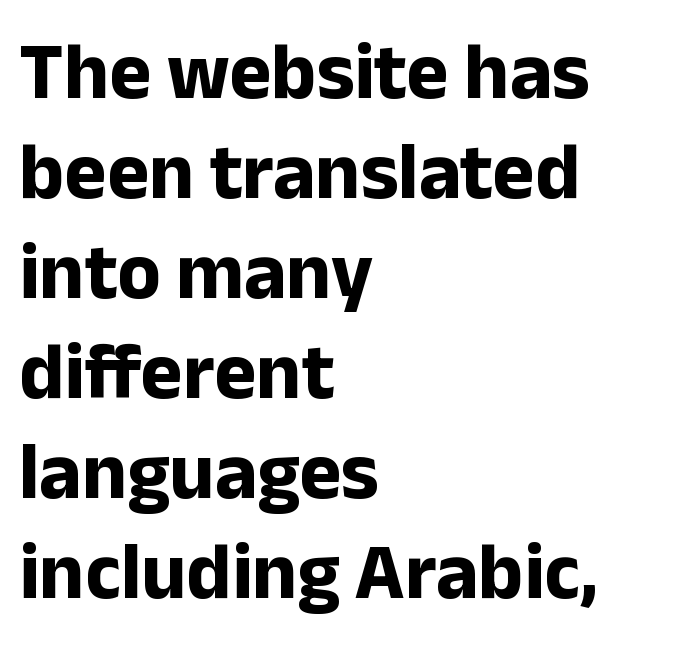
{"serif": "no", "italic": "no", "bold": "yes", "weight": "bold", "width": "normal", "stroke_contrast": "low", "x_height": "medium", "monospaced": "no", "underline": "no", "align": "left", "line_spacing": "normal", "line_spacing_ratio": 1.25, "letter_spacing": "normal", "letter_spacing_em": 0.0, "glyph_px": 80}
